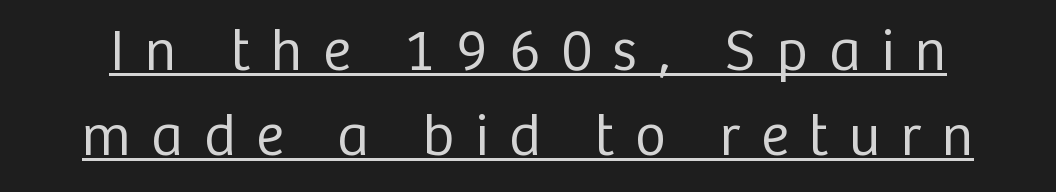
The image shows 59 px regular-weight sans-serif type, upright; set normal line spacing (1.44x), unusually wide letter spacing (+0.35 em), underlined; low stroke contrast and a medium x-height.
